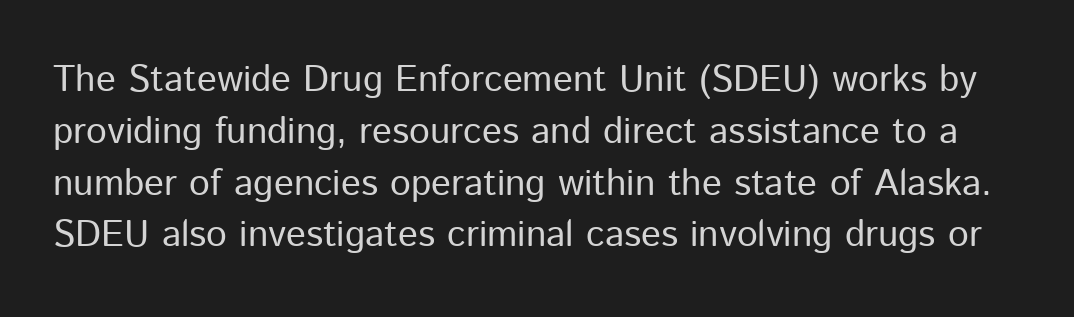
The passage shown is not underscored anywhere. The strokes carry an ordinary text weight at most. Does the lettering tilt? It doesn't — this is upright. A typesetter would call this proportional, since set widths differ per character. The glyphs in this specimen are sans serif.
